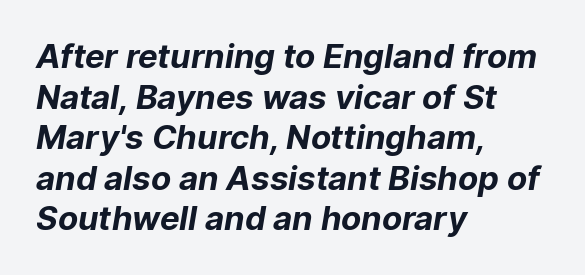
Character widths vary here, with narrow letters taking less room than wide ones. Any mark beneath the type? The region is blank. Typographic density is high because the face is bold. A sans-serif font was chosen for this passage.
